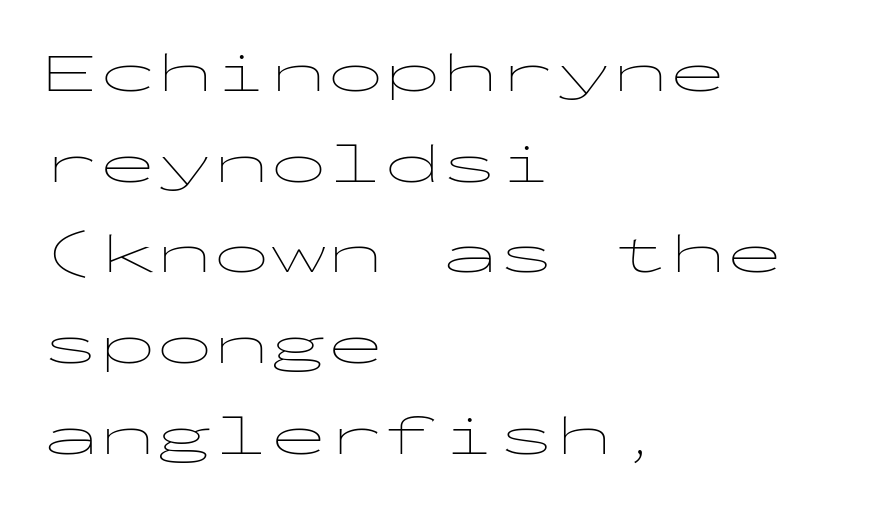
The image shows 57 px thin, wide sans-serif type, upright, monospaced; set left-aligned, normal line spacing (1.59x), normal letter spacing, not underlined; low stroke contrast and a medium x-height.
